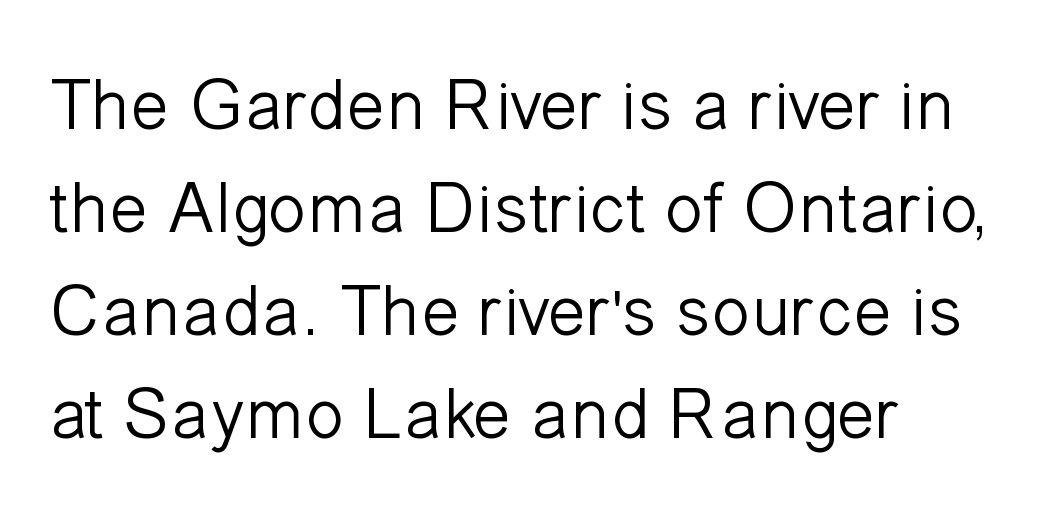
The face looks like a standard text weight, possibly lighter. Interline gaps are of average width in this sample. The baseline area is clear. Rendered with straight, roman letterforms. Is this a fixed-width face? No — the glyphs have proportional, varying widths.
